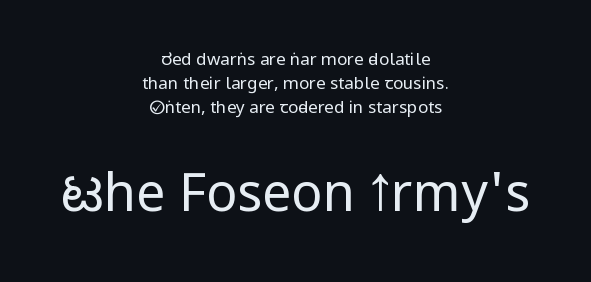
Posture: vertical. Each word holds together tightly as a unit, with standard inter-letter gaps. The type family on display is of the sans-serif kind. Each line is balanced around a shared central axis. Has an underline been added? It has not. The typeface has the unassuming heft of standard copy or less.
